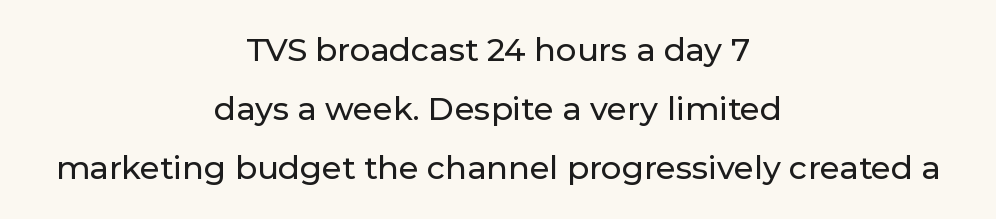
Q: Is the text italic (slanted)? A: No, it is upright.
Q: Is the typeface a serif or a sans-serif typeface? A: Sans-serif.
Q: Is the text underlined? A: No.
Q: How is the paragraph aligned? A: Centered.
Q: Is the spacing between letters normal or unusually wide? A: Normal.
Q: Width (condensed, normal, or wide)? A: Normal.
Q: Stroke contrast? A: Low.
Q: x-height? A: Medium.
Q: Monospaced? A: No.
